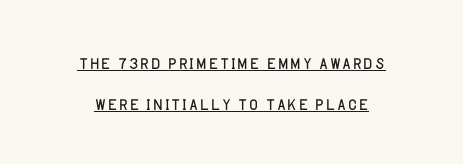
The image shows 24 px text type, upright; set centered, normal line spacing (1.69x), normal letter spacing, underlined.
